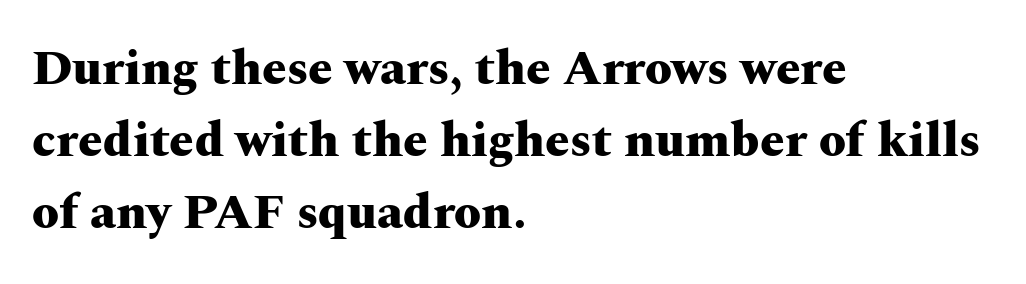
{"serif": "yes", "italic": "no", "bold": "yes", "weight": "heavy", "width": "wide", "stroke_contrast": "medium", "x_height": "medium", "monospaced": "no", "underline": "no", "align": "left", "line_spacing": "normal", "line_spacing_ratio": 1.47, "letter_spacing": "normal", "letter_spacing_em": 0.0, "glyph_px": 49}
